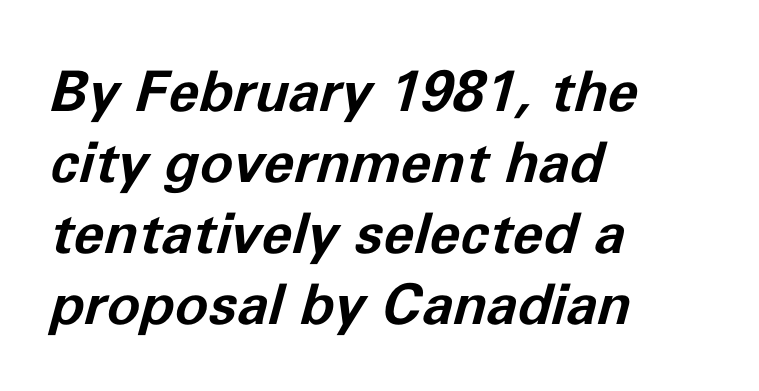
Q: Is the text bold? A: Yes.
Q: Is the text italic (slanted)? A: Yes, it leans right by about 11 degrees.
Q: Is the text underlined? A: No.
Q: How is the paragraph aligned? A: Left-aligned.
Q: Is the spacing between letters normal or unusually wide? A: Normal.
Q: Is the spacing between lines tight, normal or loose? A: Normal.
Q: Width (condensed, normal, or wide)? A: Normal.
Q: Stroke contrast? A: Low.
Q: x-height? A: Medium.
Q: Monospaced? A: No.
